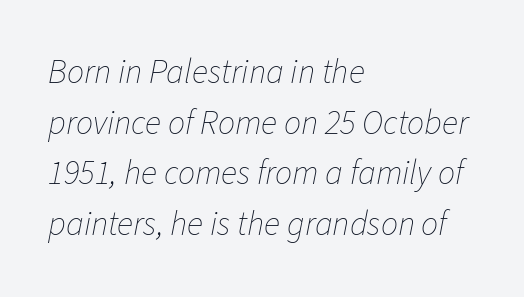
Q: Is the text bold? A: No.
Q: Is the text italic (slanted)? A: Yes, it leans right by about 11 degrees.
Q: Is the text underlined? A: No.
Q: How is the paragraph aligned? A: Left-aligned.
Q: Is the spacing between letters normal or unusually wide? A: Normal.
Q: Is the spacing between lines tight, normal or loose? A: Normal.
Q: Width (condensed, normal, or wide)? A: Normal.
Q: Stroke contrast? A: Low.
Q: x-height? A: Medium.
Q: Monospaced? A: No.
